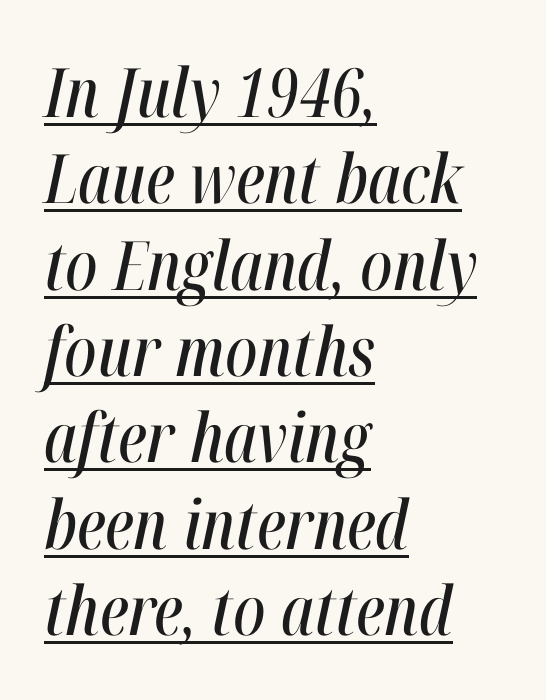
Q: Is the text italic (slanted)? A: Yes, it leans right by about 12 degrees.
Q: Is the text underlined? A: Yes.
Q: How is the paragraph aligned? A: Left-aligned.
Q: Is the spacing between letters normal or unusually wide? A: Normal.
Q: Is the spacing between lines tight, normal or loose? A: Normal.
Q: Width (condensed, normal, or wide)? A: Condensed.
Q: Stroke contrast? A: High.
Q: x-height? A: Medium.
Q: Monospaced? A: No.
